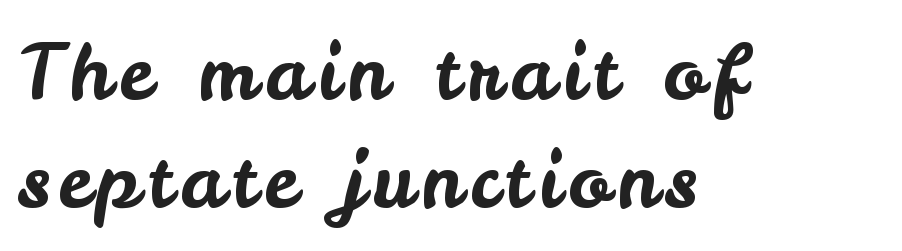
The image shows 77 px sans-serif type; set left-aligned, normal line spacing (1.4x), not underlined; low stroke contrast and a small x-height.
